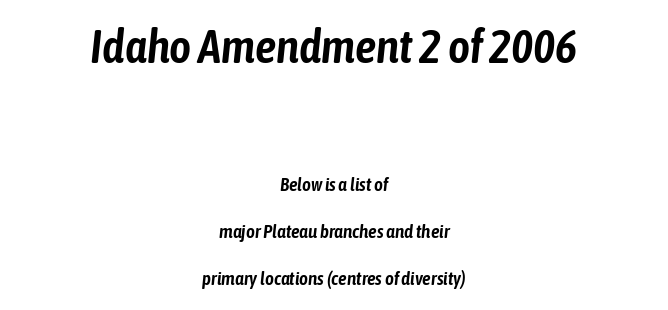
In this sample the first text group is rendered at the bigger scale. The passage shown has conventional tracking throughout. Each new line begins a long way beneath the previous one. Unmarked baselines from the first word to the last.
